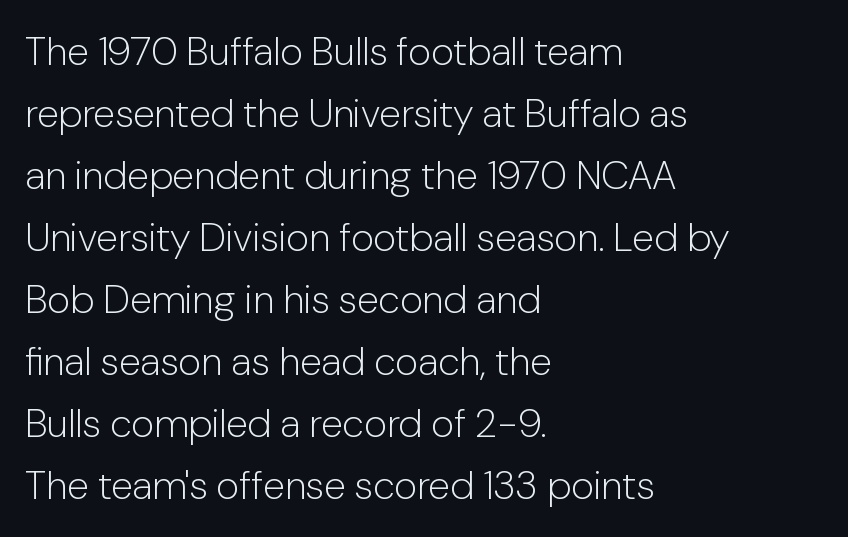
The passage shown is not underscored anywhere. These glyphs show unthickened strokes, regular width or finer. Vertical strokes here are truly vertical. Varying glyph widths throughout — classic text-font behaviour. Letterform terminals end flat and unadorned throughout the passage.
